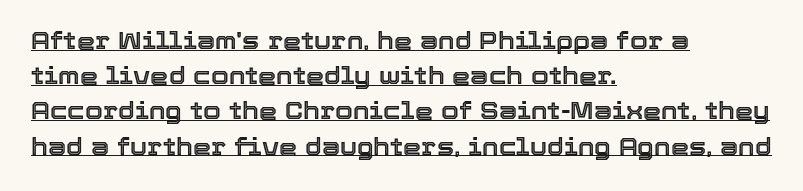
{"italic": "no", "underline": "yes", "align": "left", "line_spacing": "normal", "line_spacing_ratio": 1.53, "letter_spacing": "normal", "letter_spacing_em": 0.0, "glyph_px": 23}
